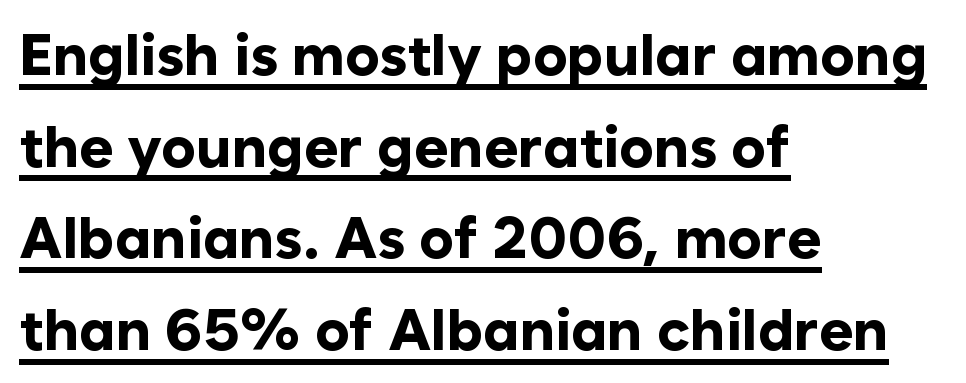
{"serif": "no", "italic": "no", "bold": "yes", "weight": "bold", "width": "normal", "stroke_contrast": "low", "x_height": "medium", "monospaced": "no", "underline": "yes", "align": "left", "line_spacing": "normal", "line_spacing_ratio": 1.58, "letter_spacing": "normal", "letter_spacing_em": 0.0, "glyph_px": 58}
